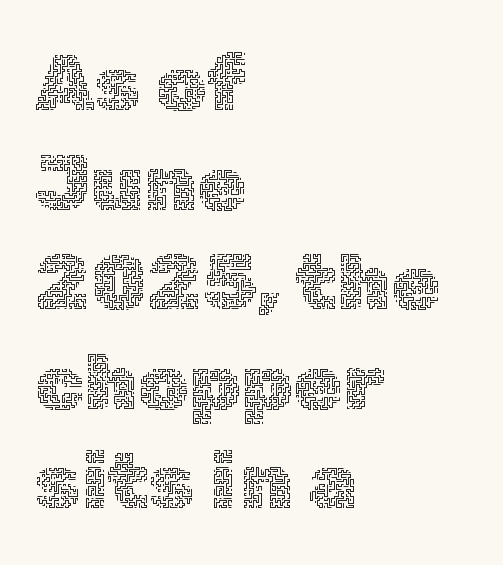
Q: Is the text bold? A: No.
Q: Is the text italic (slanted)? A: No, it is upright.
Q: Is the text underlined? A: No.
Q: How is the paragraph aligned? A: Left-aligned.
Q: Is the spacing between letters normal or unusually wide? A: Normal.
Q: Is the spacing between lines tight, normal or loose? A: Normal.
Q: Width (condensed, normal, or wide)? A: Normal.
Q: x-height? A: Medium.
Q: Monospaced? A: No.
